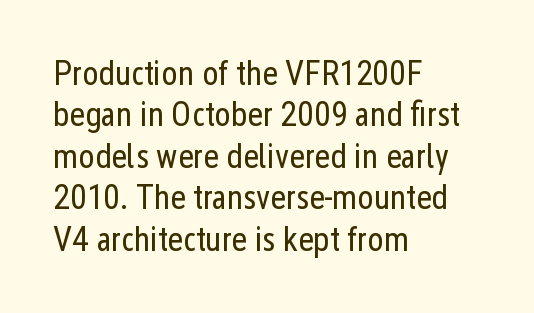
Q: Is the text bold? A: No.
Q: Is the text italic (slanted)? A: No, it is upright.
Q: Is the typeface a serif or a sans-serif typeface? A: Sans-serif.
Q: Is the text underlined? A: No.
Q: How is the paragraph aligned? A: Left-aligned.
Q: Is the spacing between letters normal or unusually wide? A: Normal.
Q: Width (condensed, normal, or wide)? A: Condensed.
Q: Stroke contrast? A: Low.
Q: x-height? A: Medium.
Q: Monospaced? A: No.
